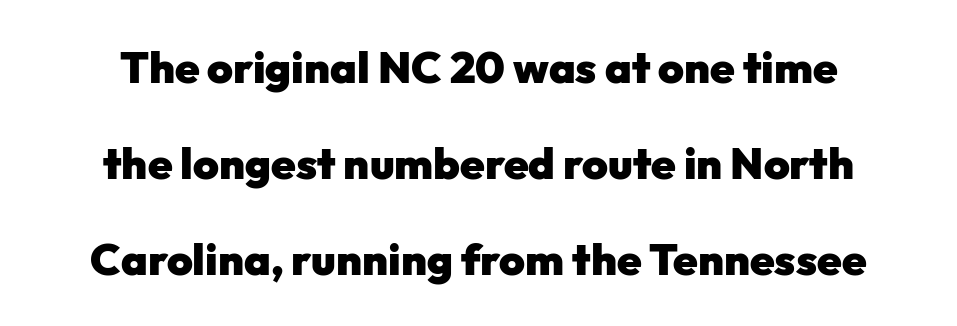
The image shows 44 px heavy sans-serif type, upright; set loose line spacing (2.18x), normal letter spacing, not underlined; low stroke contrast and a medium x-height.
